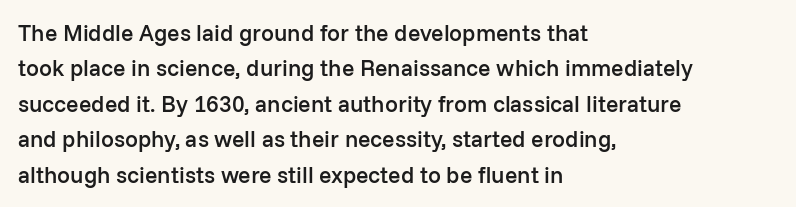
The image shows 23 px text type, upright; set left-aligned, normal line spacing (1.54x), normal letter spacing, not underlined.
